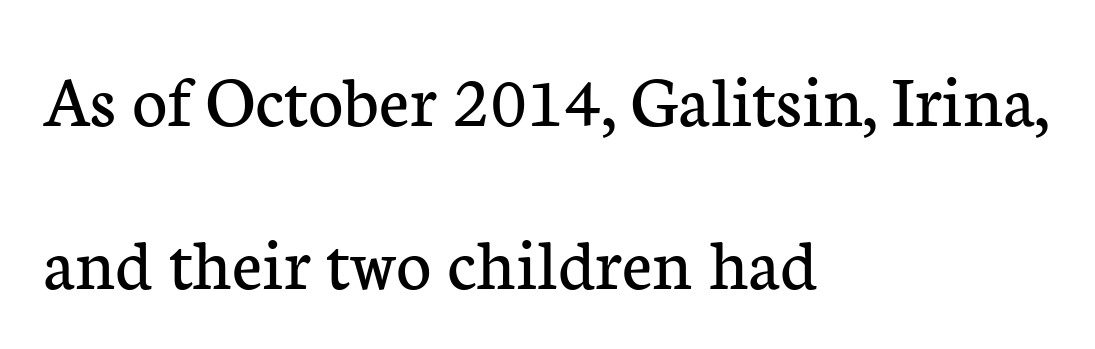
{"serif": "yes", "italic": "no", "bold": "no", "weight": "regular", "width": "normal", "stroke_contrast": "low", "x_height": "medium", "monospaced": "no", "underline": "no", "align": "left", "line_spacing": "loose", "line_spacing_ratio": 2.15, "letter_spacing": "normal", "letter_spacing_em": 0.0, "glyph_px": 76}
